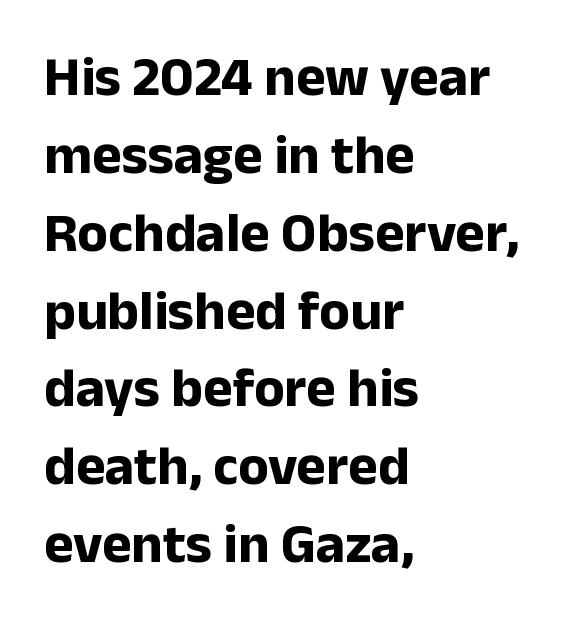
The image shows 56 px bold sans-serif type, upright; set left-aligned, normal line spacing (1.39x), normal letter spacing, not underlined; low stroke contrast and a medium x-height.
